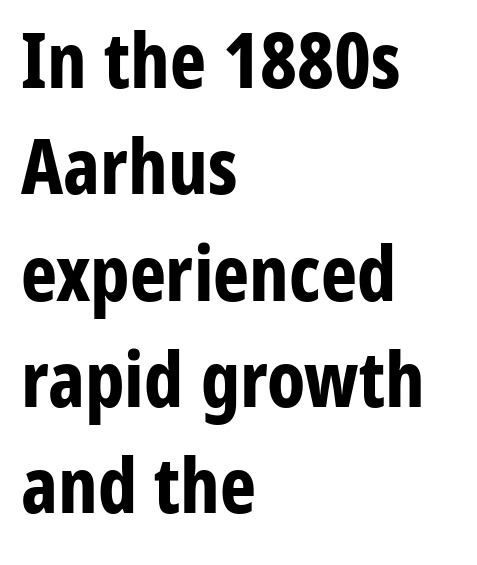
Q: Is the text bold? A: Yes.
Q: Is the text italic (slanted)? A: No, it is upright.
Q: Is the typeface a serif or a sans-serif typeface? A: Sans-serif.
Q: Is the text underlined? A: No.
Q: How is the paragraph aligned? A: Left-aligned.
Q: Is the spacing between letters normal or unusually wide? A: Normal.
Q: Is the spacing between lines tight, normal or loose? A: Normal.
Q: Width (condensed, normal, or wide)? A: Condensed.
Q: Stroke contrast? A: Low.
Q: x-height? A: Medium.
Q: Monospaced? A: No.
